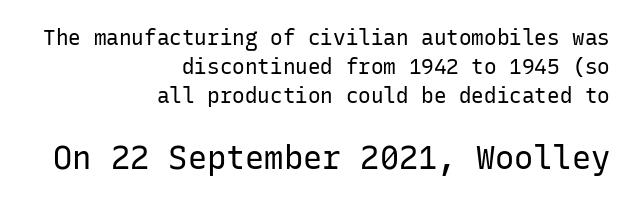
The image shows 32 px regular-weight sans-serif type, upright, monospaced; set right-aligned, normal line spacing (1.39x), normal letter spacing, not underlined; the second (bottom) block is 1.52x larger; low stroke contrast and a medium x-height.
